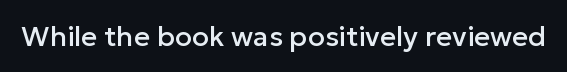
{"serif": "no", "italic": "no", "width": "normal", "stroke_contrast": "low", "x_height": "medium", "monospaced": "no", "underline": "no", "letter_spacing": "normal", "letter_spacing_em": 0.0, "glyph_px": 28}
